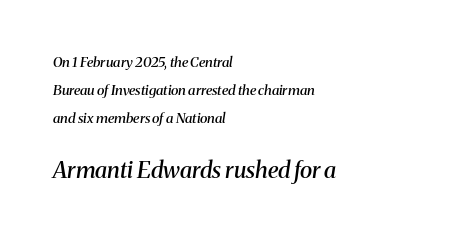
{"italic": "yes", "lean": "right", "slant_degrees": 8, "bold": "semi", "underline": "no", "align": "left", "line_spacing": "loose", "line_spacing_ratio": 1.99, "letter_spacing": "normal", "letter_spacing_em": 0.0, "larger_block": "second", "size_ratio": 1.64, "glyph_px": 23}
